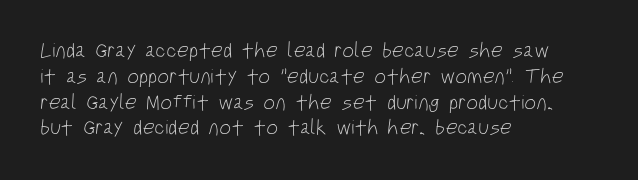
The foot of each line stays bare and open. The characters are drawn with everyday or finer stroke widths. Letter spacing: default. Line beginnings align vertically; line endings do not.
